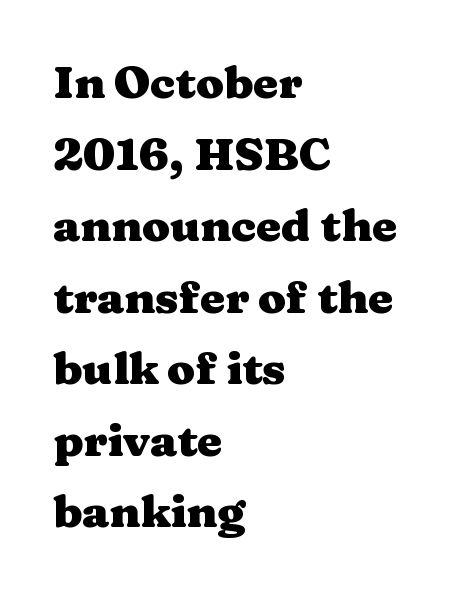
The image shows 45 px heavy, wide serif type, upright; set left-aligned, normal line spacing (1.59x), normal letter spacing, not underlined; medium stroke contrast and a medium x-height.
